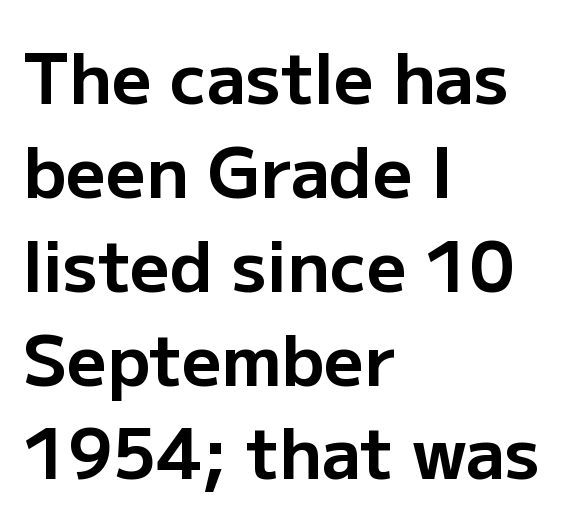
The image shows 69 px bold sans-serif type, upright; set left-aligned, normal line spacing (1.36x), normal letter spacing, not underlined; low stroke contrast and a medium x-height.
